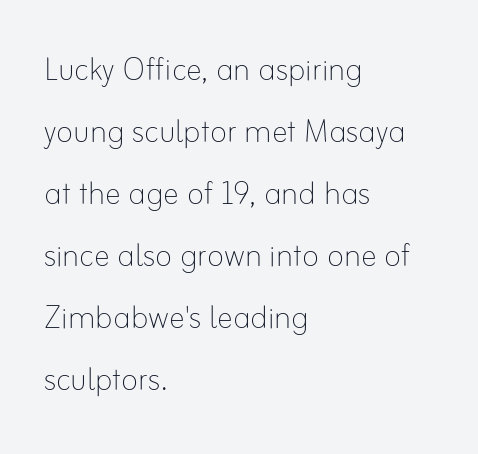
{"italic": "no", "bold": "no", "weight": "thin", "width": "normal", "stroke_contrast": "low", "x_height": "small", "monospaced": "no", "underline": "no", "align": "left", "line_spacing": "normal", "line_spacing_ratio": 1.55, "letter_spacing": "normal", "letter_spacing_em": 0.0, "glyph_px": 40}
